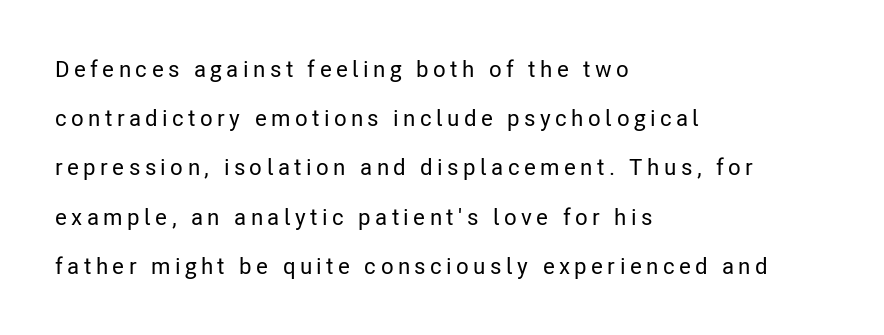
Q: Is the text italic (slanted)? A: No, it is upright.
Q: Is the text underlined? A: No.
Q: How is the paragraph aligned? A: Left-aligned.
Q: Is the spacing between lines tight, normal or loose? A: Loose.
